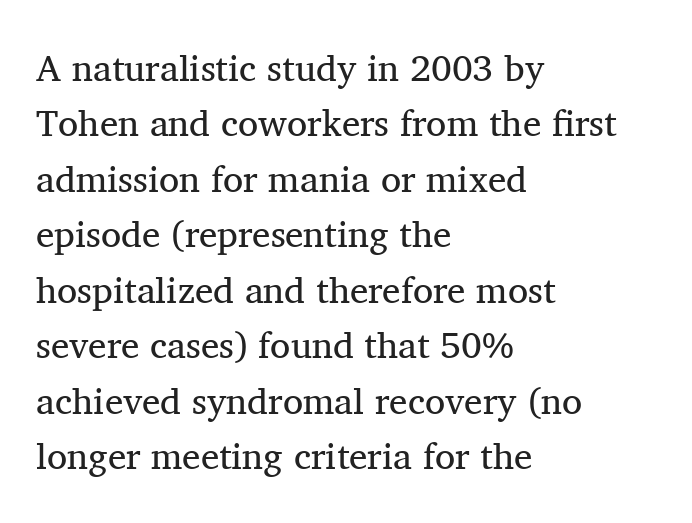
{"serif": "yes", "italic": "no", "bold": "no", "weight": "regular", "width": "normal", "stroke_contrast": "medium", "x_height": "medium", "monospaced": "no", "underline": "no", "align": "left", "line_spacing": "normal", "line_spacing_ratio": 1.5, "letter_spacing": "normal", "letter_spacing_em": 0.0, "glyph_px": 37}
